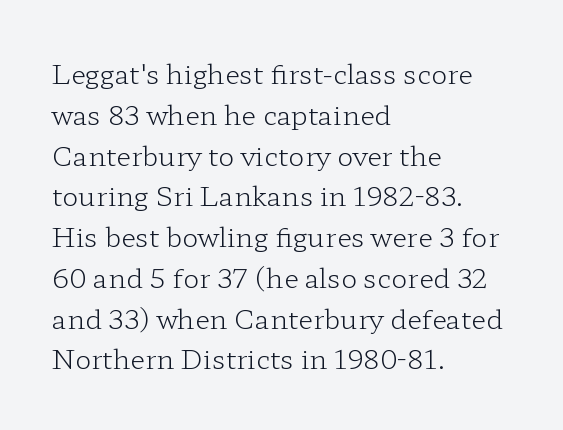
Q: Is the text bold? A: No.
Q: Is the text italic (slanted)? A: No, it is upright.
Q: Is the text underlined? A: No.
Q: How is the paragraph aligned? A: Left-aligned.
Q: Is the spacing between letters normal or unusually wide? A: Normal.
Q: Is the spacing between lines tight, normal or loose? A: Normal.
